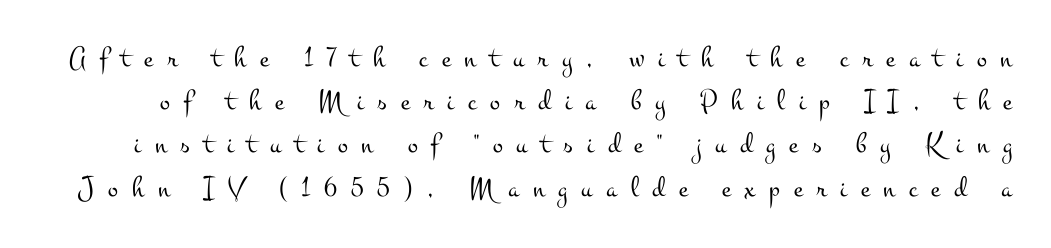
A light-to-regular cut is what we see here. This block has exactly the height ordinary leading produces. Students, note that the glyphs here are deliberately spaced far apart. The letters carry serifs — small finishing strokes at the ends of their stems. The glyphs are unaccompanied by any horizontal stroke below them.
